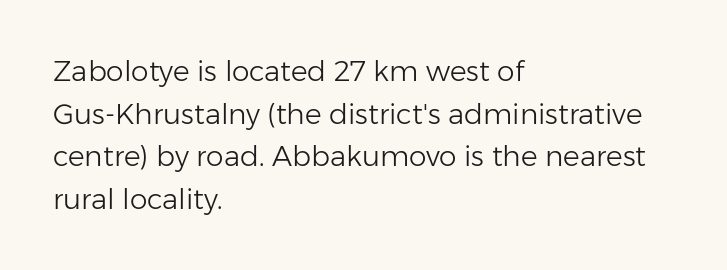
Q: Is the text bold? A: No.
Q: Is the text italic (slanted)? A: No, it is upright.
Q: Is the typeface a serif or a sans-serif typeface? A: Sans-serif.
Q: Is the text underlined? A: No.
Q: How is the paragraph aligned? A: Left-aligned.
Q: Is the spacing between letters normal or unusually wide? A: Normal.
Q: Is the spacing between lines tight, normal or loose? A: Normal.
Q: Width (condensed, normal, or wide)? A: Normal.
Q: Stroke contrast? A: Low.
Q: x-height? A: Medium.
Q: Monospaced? A: No.
